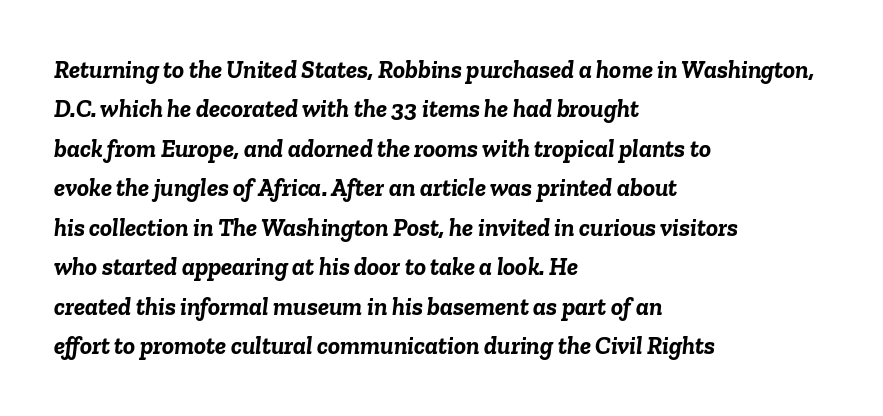
The image shows 25 px bold type, italic (leaning right); set left-aligned, normal line spacing (1.58x), normal letter spacing, not underlined.
